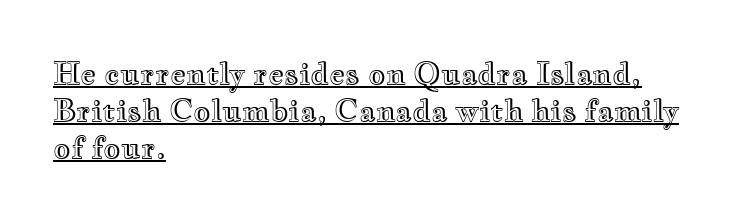
{"italic": "no", "width": "wide", "x_height": "small", "monospaced": "no", "underline": "yes", "align": "left", "line_spacing_ratio": 1.23, "letter_spacing": "normal", "letter_spacing_em": 0.0, "glyph_px": 30}
